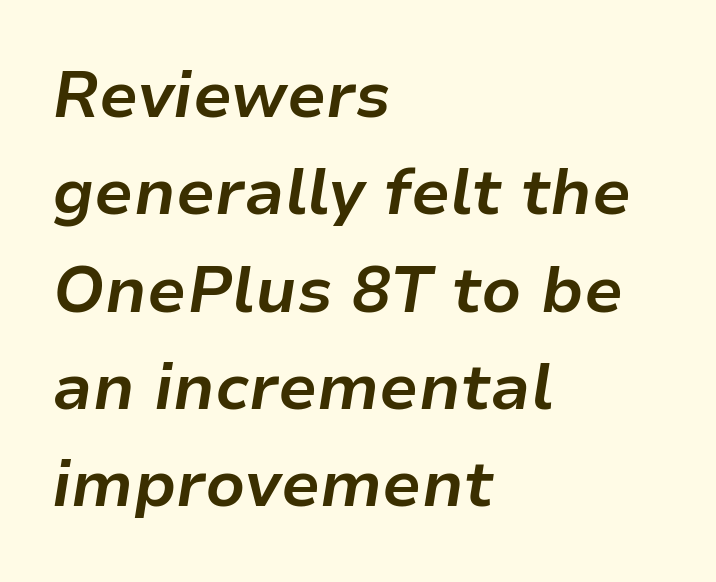
The image shows 64 px bold type, italic (leaning right); set left-aligned, normal line spacing (1.52x), normal letter spacing, not underlined; low stroke contrast and a medium x-height.
